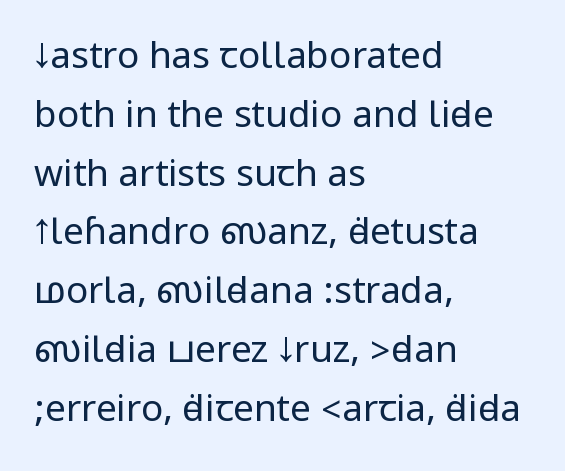
Nothing unusual about the tracking: characters are spaced as the font intends. In terms of letterform style, serifs are entirely absent. The typeface has the unassuming heft of standard copy or less. Layout note: lines flush left.
